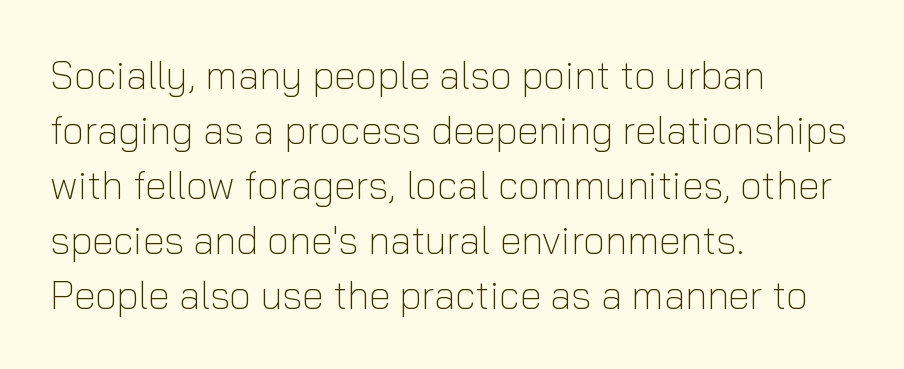
{"serif": "no", "italic": "no", "bold": "no", "weight": "light", "width": "normal", "stroke_contrast": "low", "x_height": "medium", "monospaced": "no", "underline": "no", "align": "left", "line_spacing": "normal", "line_spacing_ratio": 1.41, "letter_spacing": "normal", "letter_spacing_em": 0.0, "glyph_px": 39}
